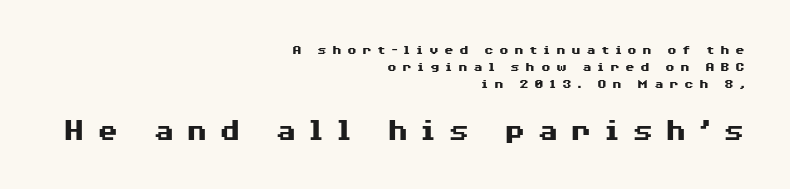
Q: Is the text bold? A: Yes.
Q: Is the text italic (slanted)? A: No, it is upright.
Q: Is the typeface a serif or a sans-serif typeface? A: Sans-serif.
Q: Is the text underlined? A: No.
Q: How is the paragraph aligned? A: Right-aligned.
Q: Is the spacing between letters normal or unusually wide? A: Unusually wide.
Q: Which block of text is set in a larger size, the first (top) or the second (bottom)? A: The second (bottom) one.
Q: Width (condensed, normal, or wide)? A: Wide.
Q: Stroke contrast? A: Medium.
Q: x-height? A: Medium.
Q: Monospaced? A: No.
